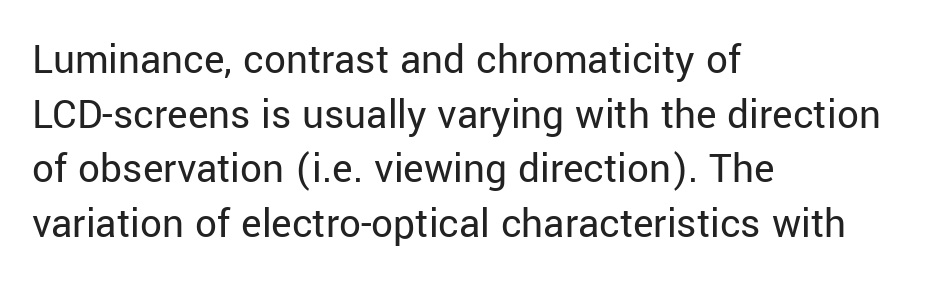
Q: Is the text bold? A: No.
Q: Is the text italic (slanted)? A: No, it is upright.
Q: Is the typeface a serif or a sans-serif typeface? A: Sans-serif.
Q: Is the text underlined? A: No.
Q: How is the paragraph aligned? A: Left-aligned.
Q: Is the spacing between letters normal or unusually wide? A: Normal.
Q: Is the spacing between lines tight, normal or loose? A: Normal.
Q: Width (condensed, normal, or wide)? A: Normal.
Q: Stroke contrast? A: Low.
Q: x-height? A: Medium.
Q: Monospaced? A: No.
